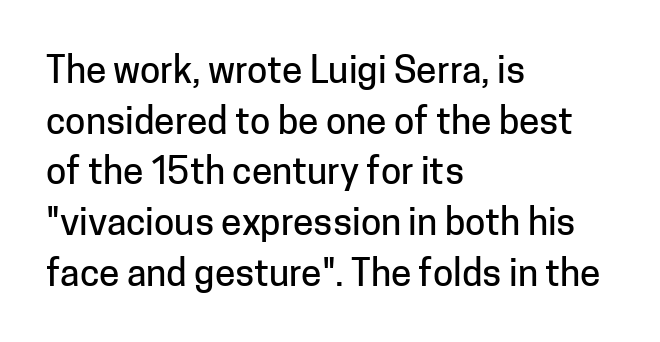
{"serif": "no", "italic": "no", "width": "normal", "stroke_contrast": "low", "x_height": "medium", "monospaced": "no", "underline": "no", "align": "left", "line_spacing": "normal", "line_spacing_ratio": 1.37, "letter_spacing": "normal", "letter_spacing_em": 0.0, "glyph_px": 37}
